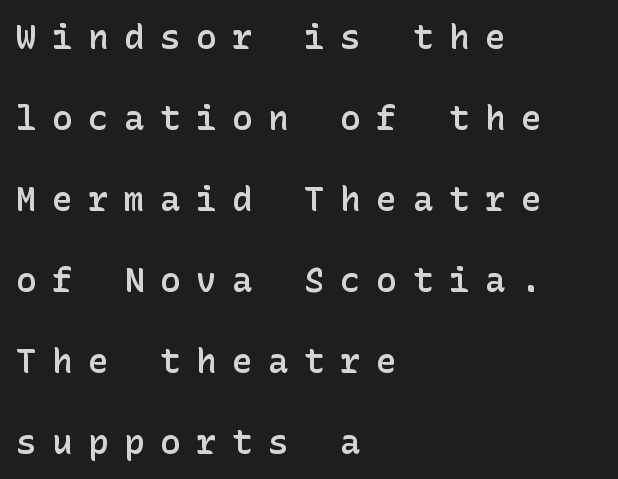
Q: Is the text bold? A: Semi-bold.
Q: Is the text italic (slanted)? A: No, it is upright.
Q: Is the typeface a serif or a sans-serif typeface? A: Sans-serif.
Q: Is the text underlined? A: No.
Q: How is the paragraph aligned? A: Left-aligned.
Q: Is the spacing between letters normal or unusually wide? A: Unusually wide.
Q: Is the spacing between lines tight, normal or loose? A: Loose.
Q: Width (condensed, normal, or wide)? A: Normal.
Q: Stroke contrast? A: Low.
Q: x-height? A: Medium.
